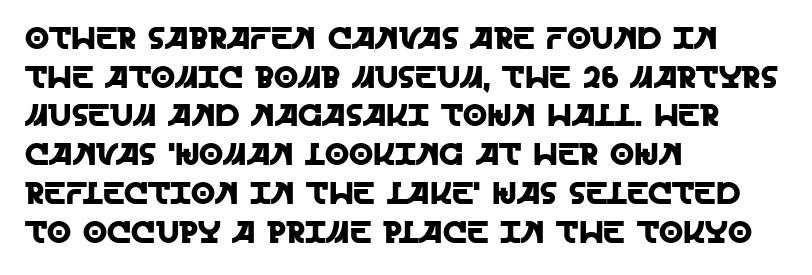
Q: Is the text italic (slanted)? A: No, it is upright.
Q: Is the typeface a serif or a sans-serif typeface? A: Sans-serif.
Q: Is the text underlined? A: No.
Q: How is the paragraph aligned? A: Left-aligned.
Q: Is the spacing between letters normal or unusually wide? A: Normal.
Q: Is the spacing between lines tight, normal or loose? A: Normal.
Q: Width (condensed, normal, or wide)? A: Normal.
Q: x-height? A: Large.
Q: Monospaced? A: No.
